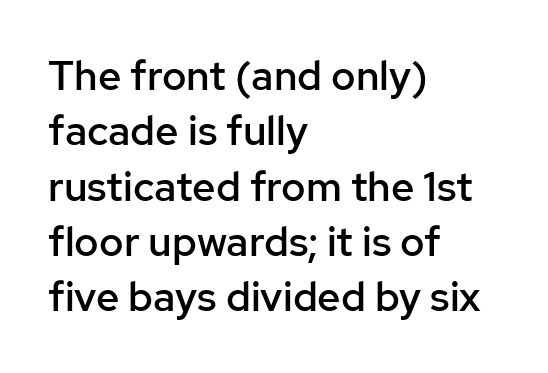
Q: Is the text bold? A: Semi-bold.
Q: Is the text italic (slanted)? A: No, it is upright.
Q: Is the typeface a serif or a sans-serif typeface? A: Sans-serif.
Q: Is the text underlined? A: No.
Q: How is the paragraph aligned? A: Left-aligned.
Q: Is the spacing between letters normal or unusually wide? A: Normal.
Q: Is the spacing between lines tight, normal or loose? A: Normal.
Q: Width (condensed, normal, or wide)? A: Normal.
Q: Stroke contrast? A: Low.
Q: x-height? A: Medium.
Q: Monospaced? A: No.
